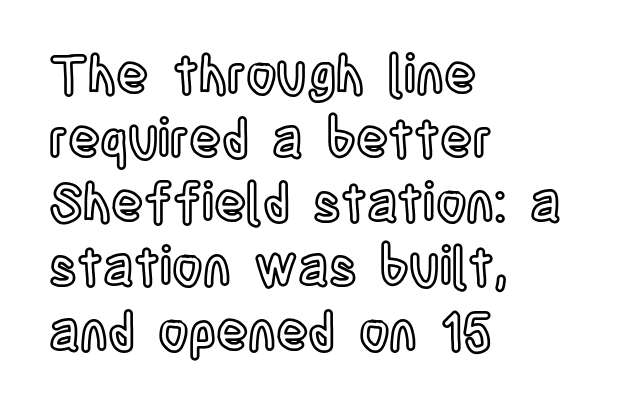
{"italic": "no", "width": "condensed", "x_height": "large", "monospaced": "no", "underline": "no", "align": "left", "line_spacing_ratio": 1.21, "letter_spacing": "normal", "letter_spacing_em": 0.0, "glyph_px": 53}
